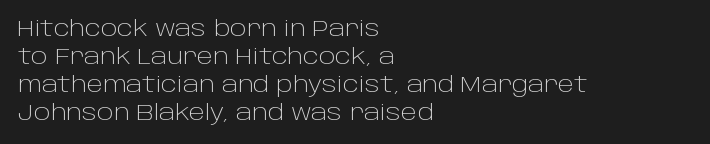
The image shows 22 px text type, upright; set left-aligned, normal line spacing (1.27x), normal letter spacing, not underlined.
